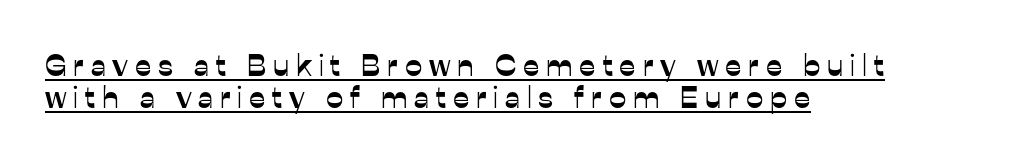
The image shows 31 px sans-serif type, upright; set left-aligned, tight line spacing (1.04x), unusually wide letter spacing (+0.22 em), underlined; low stroke contrast and a medium x-height.
